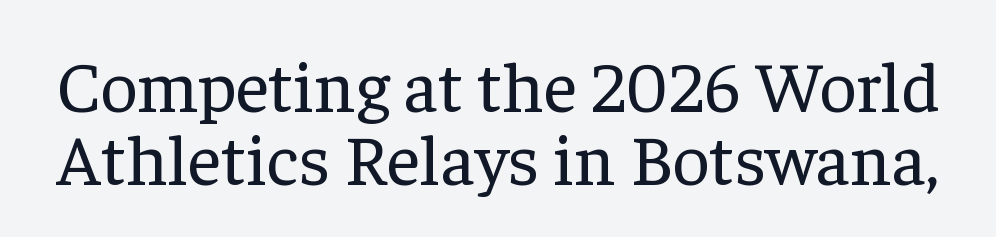
Q: Is the text bold? A: No.
Q: Is the text italic (slanted)? A: No, it is upright.
Q: Is the typeface a serif or a sans-serif typeface? A: Serif.
Q: Is the text underlined? A: No.
Q: Is the spacing between letters normal or unusually wide? A: Normal.
Q: Is the spacing between lines tight, normal or loose? A: Tight.
Q: Width (condensed, normal, or wide)? A: Normal.
Q: Stroke contrast? A: Low.
Q: x-height? A: Medium.
Q: Monospaced? A: No.
